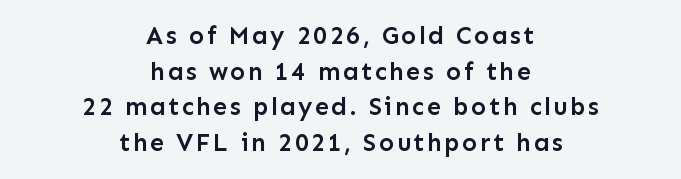
{"italic": "no", "bold": "semi", "underline": "no", "align": "center", "line_spacing": "normal", "line_spacing_ratio": 1.43, "glyph_px": 25}
